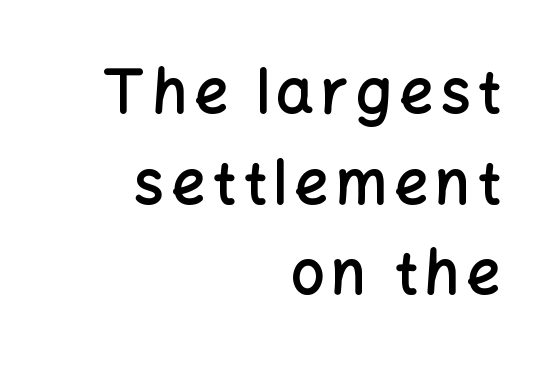
{"serif": "no", "italic": "no", "bold": "semi", "weight": "semibold", "width": "normal", "stroke_contrast": "low", "x_height": "medium", "monospaced": "no", "underline": "no", "align": "right", "line_spacing": "normal", "line_spacing_ratio": 1.51, "glyph_px": 60}
